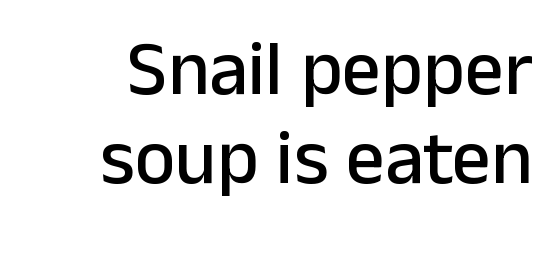
The image shows 77 px sans-serif type, upright; set line spacing 1.16x, normal letter spacing, not underlined; low stroke contrast and a medium x-height.
